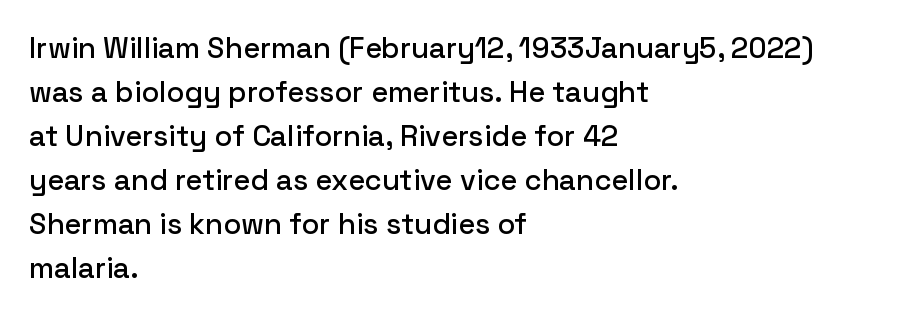
{"serif": "no", "italic": "no", "width": "normal", "stroke_contrast": "low", "x_height": "medium", "monospaced": "no", "underline": "no", "align": "left", "line_spacing": "normal", "line_spacing_ratio": 1.52, "letter_spacing": "normal", "letter_spacing_em": 0.0, "glyph_px": 29}
